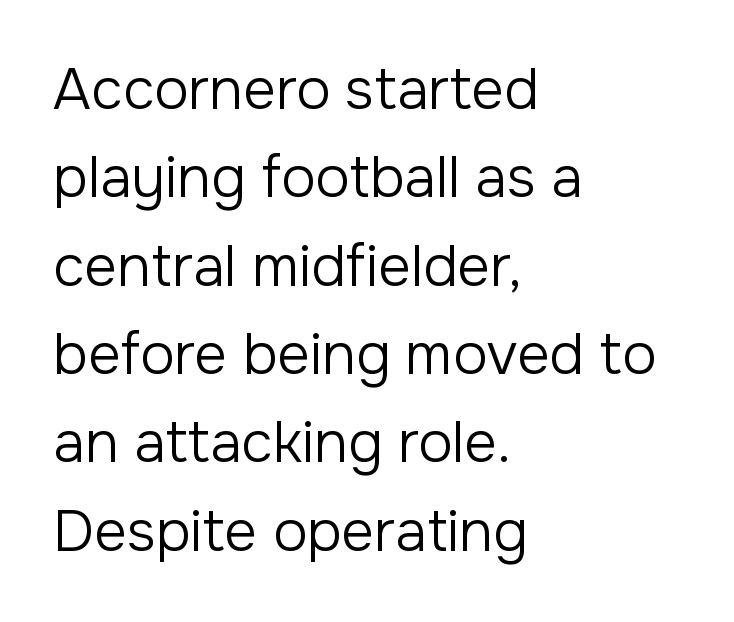
Q: Is the text bold? A: No.
Q: Is the text italic (slanted)? A: No, it is upright.
Q: Is the typeface a serif or a sans-serif typeface? A: Sans-serif.
Q: Is the text underlined? A: No.
Q: How is the paragraph aligned? A: Left-aligned.
Q: Is the spacing between letters normal or unusually wide? A: Normal.
Q: Is the spacing between lines tight, normal or loose? A: Normal.
Q: Width (condensed, normal, or wide)? A: Normal.
Q: Stroke contrast? A: Low.
Q: x-height? A: Medium.
Q: Monospaced? A: No.
